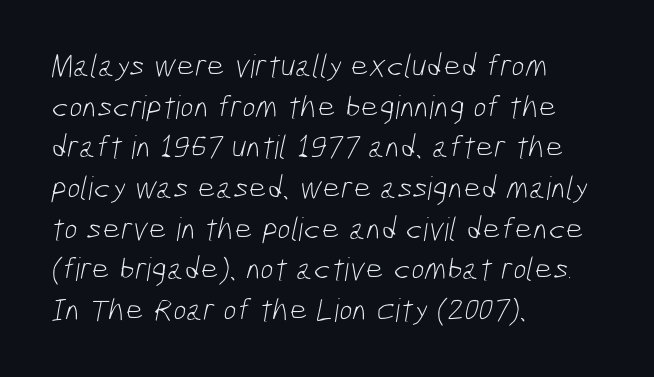
Q: Is the text bold? A: No.
Q: Is the typeface a serif or a sans-serif typeface? A: Sans-serif.
Q: Is the text underlined? A: No.
Q: How is the paragraph aligned? A: Left-aligned.
Q: Is the spacing between letters normal or unusually wide? A: Normal.
Q: Is the spacing between lines tight, normal or loose? A: Normal.
Q: Width (condensed, normal, or wide)? A: Condensed.
Q: Stroke contrast? A: Low.
Q: x-height? A: Medium.
Q: Monospaced? A: No.
